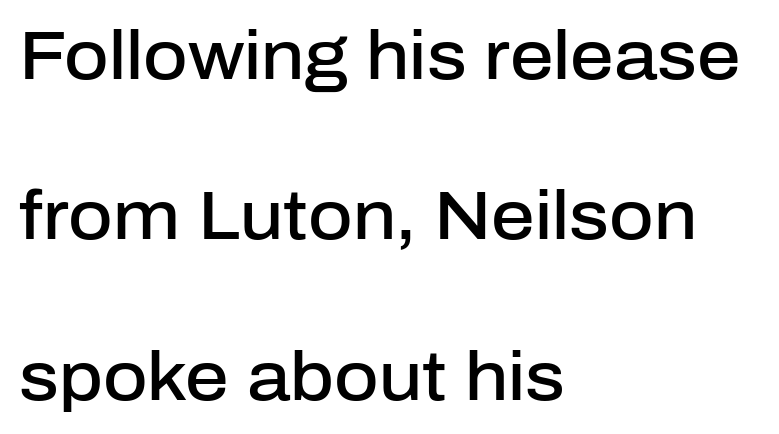
The image shows 68 px semibold sans-serif type, upright; set left-aligned, loose line spacing (2.36x), normal letter spacing, not underlined; low stroke contrast and a medium x-height.
